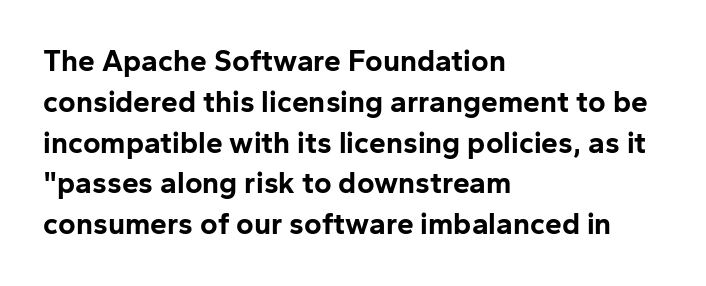
The image shows 30 px bold sans-serif type, upright; set left-aligned, normal line spacing (1.36x), normal letter spacing, not underlined; low stroke contrast and a medium x-height.
